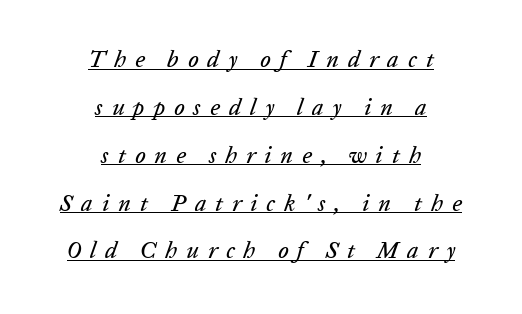
{"italic": "yes", "lean": "right", "slant_degrees": 20, "underline": "yes", "align": "center", "line_spacing": "loose", "line_spacing_ratio": 2.08, "letter_spacing": "wide", "letter_spacing_em": 0.39, "glyph_px": 23}
